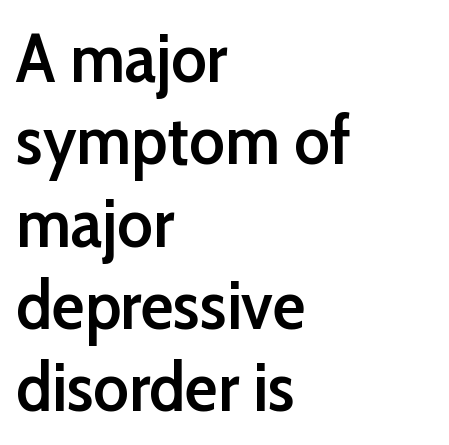
What kind of face is this? One without serifs — a sans. This is moderately heavy type, rendered in semibold. The passage shown has conventional tracking throughout. The gap between lines stays unmarked. Line beginnings align vertically; line endings do not.
